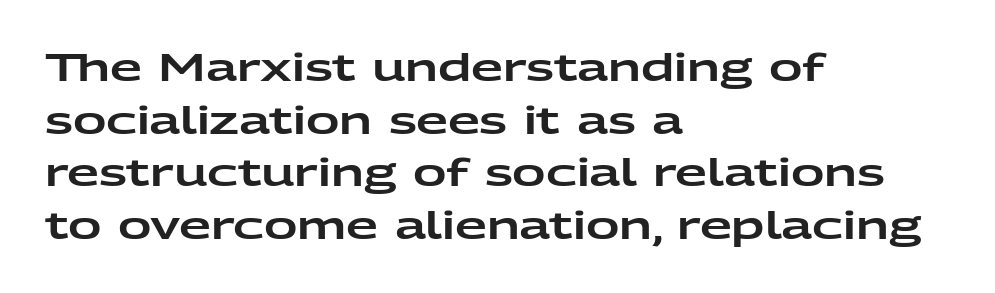
The image shows 37 px wide sans-serif type, upright; set left-aligned, normal line spacing (1.42x), normal letter spacing, not underlined; low stroke contrast and a medium x-height.
